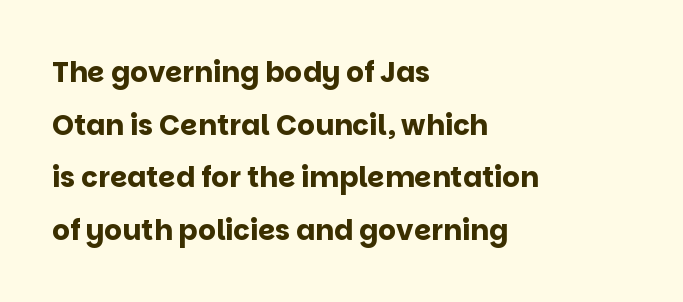
{"serif": "no", "italic": "no", "bold": "yes", "weight": "bold", "width": "normal", "stroke_contrast": "low", "x_height": "large", "monospaced": "no", "underline": "no", "align": "left", "line_spacing_ratio": 1.88, "letter_spacing": "normal", "letter_spacing_em": 0.0, "glyph_px": 28}
